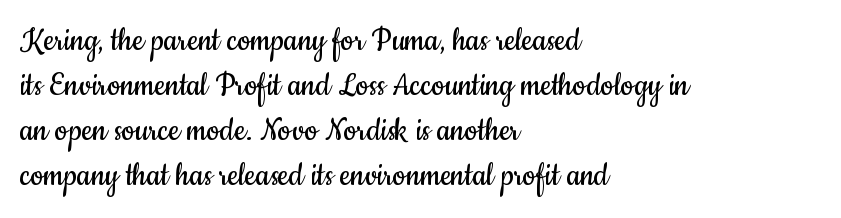
{"serif": "no", "bold": "no", "weight": "regular", "width": "condensed", "stroke_contrast": "low", "x_height": "small", "monospaced": "no", "underline": "no", "align": "left", "line_spacing_ratio": 1.22, "letter_spacing": "normal", "letter_spacing_em": 0.0, "glyph_px": 37}
